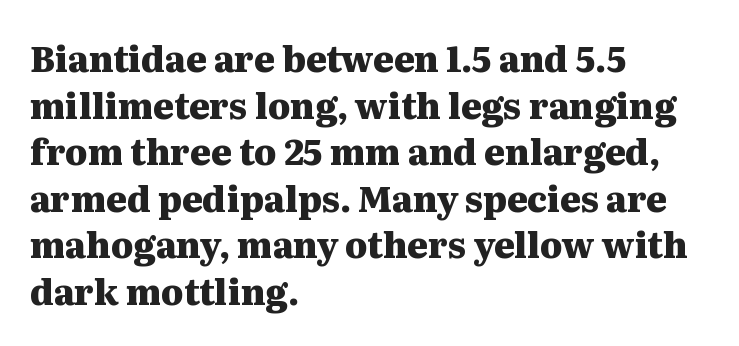
{"serif": "yes", "italic": "no", "bold": "yes", "weight": "heavy", "width": "wide", "stroke_contrast": "medium", "x_height": "medium", "monospaced": "no", "underline": "no", "align": "left", "line_spacing": "normal", "line_spacing_ratio": 1.33, "letter_spacing": "normal", "letter_spacing_em": 0.0, "glyph_px": 35}
